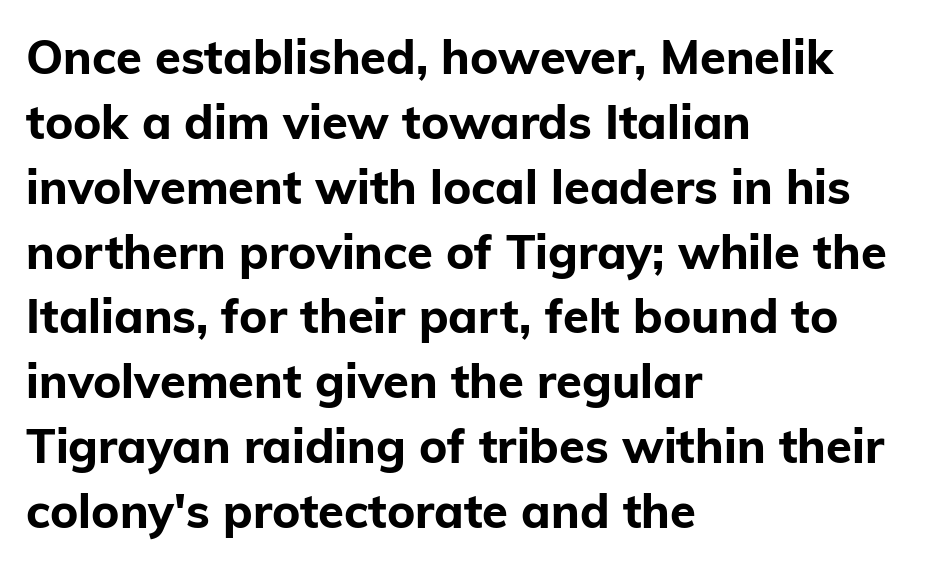
Q: Is the text bold? A: Yes.
Q: Is the text italic (slanted)? A: No, it is upright.
Q: Is the typeface a serif or a sans-serif typeface? A: Sans-serif.
Q: Is the text underlined? A: No.
Q: How is the paragraph aligned? A: Left-aligned.
Q: Is the spacing between letters normal or unusually wide? A: Normal.
Q: Is the spacing between lines tight, normal or loose? A: Normal.
Q: Width (condensed, normal, or wide)? A: Normal.
Q: Stroke contrast? A: Low.
Q: x-height? A: Medium.
Q: Monospaced? A: No.
